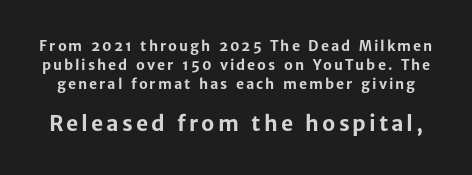
The image shows 21 px bold type, upright; set normal line spacing (1.35x), not underlined; the second (bottom) block is 1.5x larger.
